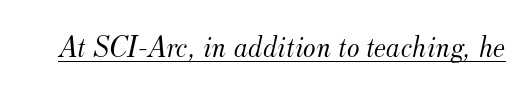
Q: Is the text bold? A: No.
Q: Is the text italic (slanted)? A: Yes, it leans right by about 12 degrees.
Q: Is the typeface a serif or a sans-serif typeface? A: Serif.
Q: Is the text underlined? A: Yes.
Q: Is the spacing between letters normal or unusually wide? A: Normal.
Q: Width (condensed, normal, or wide)? A: Normal.
Q: Stroke contrast? A: Medium.
Q: x-height? A: Small.
Q: Monospaced? A: No.
